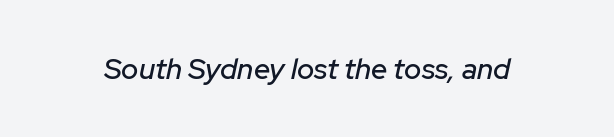
The image shows 29 px text type, italic (leaning right); set normal letter spacing, not underlined; low stroke contrast and a medium x-height.
